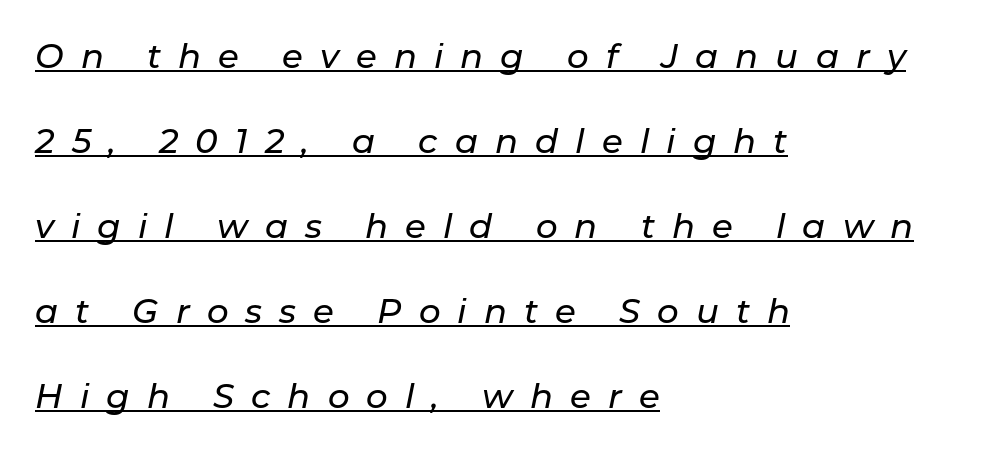
The image shows 34 px text type, italic (leaning right); set left-aligned, loose line spacing (2.5x), unusually wide letter spacing (+0.5 em), underlined; low stroke contrast and a medium x-height.
